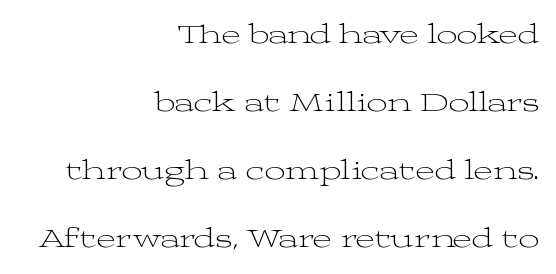
{"serif": "yes", "italic": "no", "bold": "no", "weight": "light", "width": "wide", "stroke_contrast": "medium", "x_height": "medium", "monospaced": "no", "underline": "no", "align": "right", "line_spacing": "loose", "line_spacing_ratio": 2.35, "letter_spacing": "normal", "letter_spacing_em": 0.0, "glyph_px": 29}
